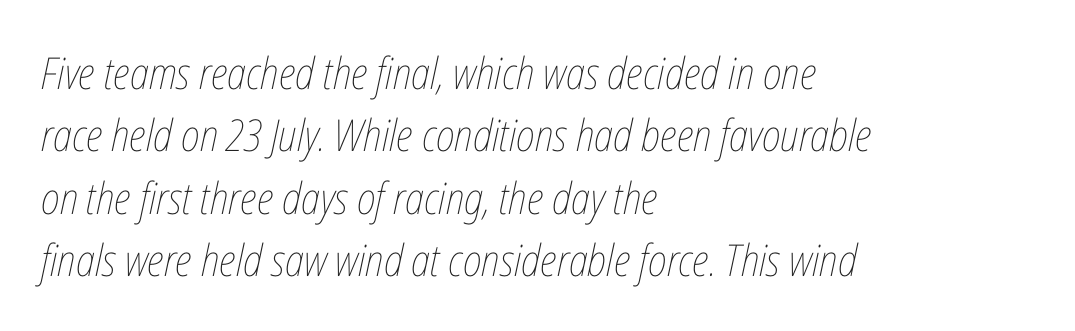
Q: Is the text bold? A: No.
Q: Is the text italic (slanted)? A: Yes, it leans right by about 12 degrees.
Q: Is the text underlined? A: No.
Q: How is the paragraph aligned? A: Left-aligned.
Q: Is the spacing between letters normal or unusually wide? A: Normal.
Q: Is the spacing between lines tight, normal or loose? A: Normal.
Q: Width (condensed, normal, or wide)? A: Condensed.
Q: Stroke contrast? A: Low.
Q: x-height? A: Medium.
Q: Monospaced? A: No.
